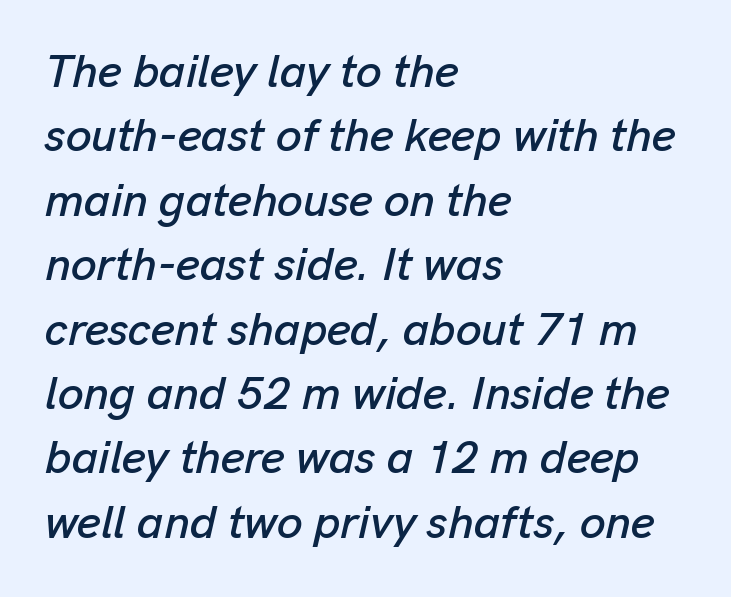
{"italic": "yes", "lean": "right", "slant_degrees": 13, "width": "normal", "stroke_contrast": "low", "x_height": "medium", "monospaced": "no", "underline": "no", "align": "left", "line_spacing": "normal", "line_spacing_ratio": 1.4, "letter_spacing": "normal", "letter_spacing_em": 0.0, "glyph_px": 46}
